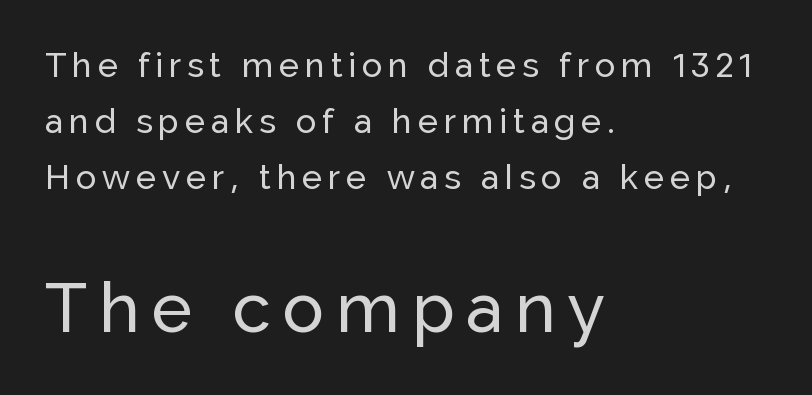
Q: Is the text italic (slanted)? A: No, it is upright.
Q: Is the typeface a serif or a sans-serif typeface? A: Sans-serif.
Q: Is the text underlined? A: No.
Q: How is the paragraph aligned? A: Left-aligned.
Q: Is the spacing between lines tight, normal or loose? A: Normal.
Q: Which block of text is set in a larger size, the first (top) or the second (bottom)? A: The second (bottom) one.
Q: Width (condensed, normal, or wide)? A: Normal.
Q: Stroke contrast? A: Low.
Q: x-height? A: Medium.
Q: Monospaced? A: No.
